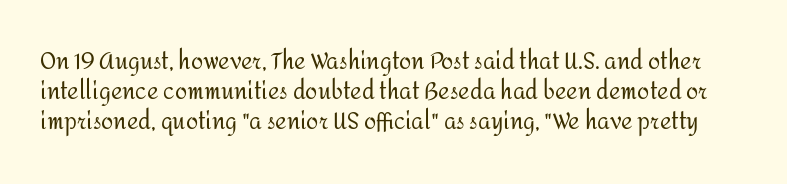
You could call the tracking neutral — neither tight nor loose. Every stem runs plumb, perpendicular to the baseline. The font is comparable to plain body text, perhaps lighter. Regular leading. The gap between lines stays unmarked.
